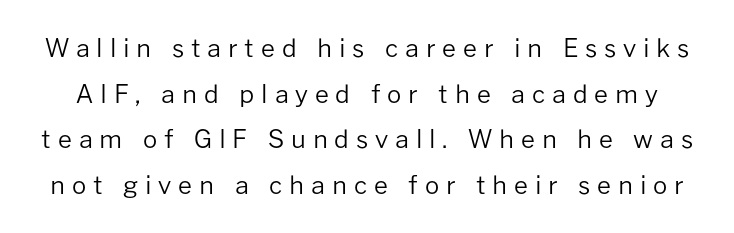
Q: Is the text bold? A: No.
Q: Is the text italic (slanted)? A: No, it is upright.
Q: Is the text underlined? A: No.
Q: Is the spacing between letters normal or unusually wide? A: Unusually wide.
